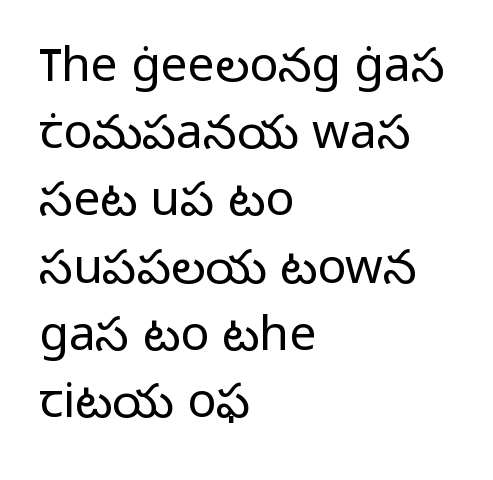
Q: Is the text bold? A: No.
Q: Is the text italic (slanted)? A: No, it is upright.
Q: Is the typeface a serif or a sans-serif typeface? A: Sans-serif.
Q: Is the text underlined? A: No.
Q: How is the paragraph aligned? A: Left-aligned.
Q: Is the spacing between letters normal or unusually wide? A: Normal.
Q: Is the spacing between lines tight, normal or loose? A: Normal.
Q: Width (condensed, normal, or wide)? A: Normal.
Q: Stroke contrast? A: Low.
Q: x-height? A: Medium.
Q: Monospaced? A: No.
